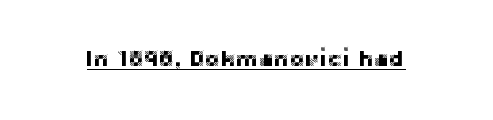
The image shows 23 px text type, upright; set normal letter spacing, underlined.
